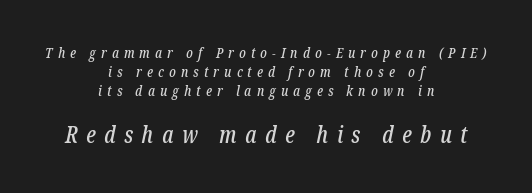
Q: Is the text italic (slanted)? A: Yes, it leans right by about 12 degrees.
Q: Is the text underlined? A: No.
Q: How is the paragraph aligned? A: Centered.
Q: Is the spacing between letters normal or unusually wide? A: Unusually wide.
Q: Is the spacing between lines tight, normal or loose? A: Normal.
Q: Which block of text is set in a larger size, the first (top) or the second (bottom)? A: The second (bottom) one.
